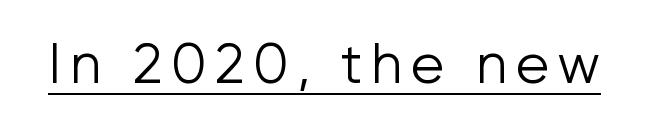
{"serif": "no", "italic": "no", "bold": "no", "weight": "light", "width": "normal", "stroke_contrast": "low", "x_height": "medium", "monospaced": "no", "underline": "yes", "glyph_px": 55}
